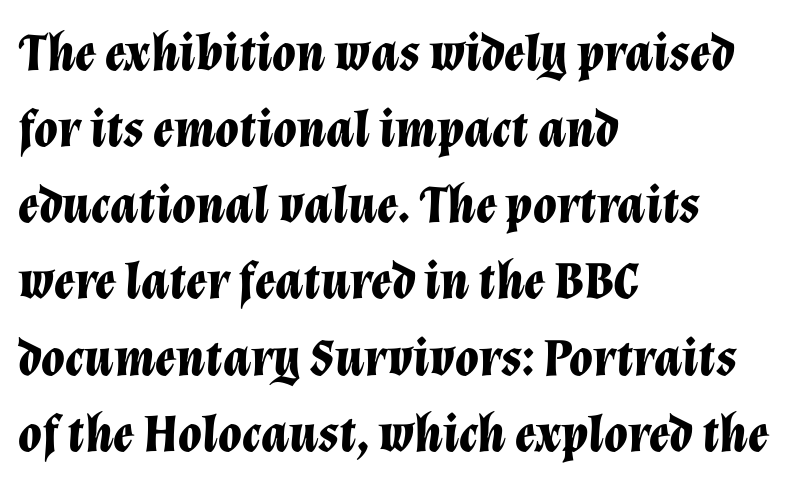
{"italic": "yes", "lean": "right", "slant_degrees": 12, "bold": "yes", "weight": "bold", "width": "normal", "stroke_contrast": "low", "x_height": "medium", "monospaced": "no", "underline": "no", "align": "left", "line_spacing": "normal", "line_spacing_ratio": 1.41, "letter_spacing": "normal", "letter_spacing_em": 0.0, "glyph_px": 54}
